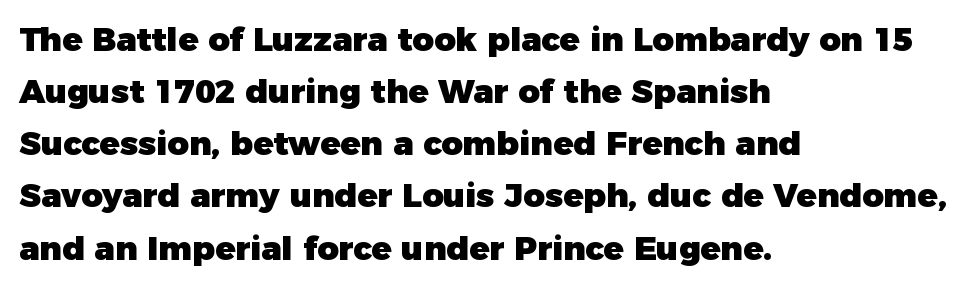
Q: Is the text bold? A: Yes.
Q: Is the text italic (slanted)? A: No, it is upright.
Q: Is the typeface a serif or a sans-serif typeface? A: Sans-serif.
Q: Is the text underlined? A: No.
Q: How is the paragraph aligned? A: Left-aligned.
Q: Is the spacing between letters normal or unusually wide? A: Normal.
Q: Is the spacing between lines tight, normal or loose? A: Normal.
Q: Width (condensed, normal, or wide)? A: Normal.
Q: Stroke contrast? A: Low.
Q: x-height? A: Medium.
Q: Monospaced? A: No.
